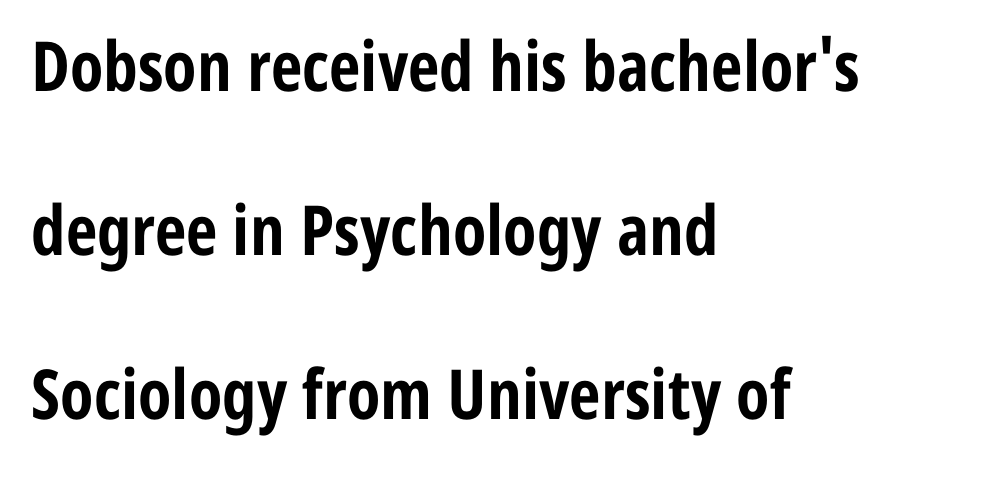
{"serif": "no", "italic": "no", "bold": "yes", "weight": "bold", "width": "condensed", "stroke_contrast": "low", "x_height": "medium", "monospaced": "no", "underline": "no", "align": "left", "line_spacing": "loose", "line_spacing_ratio": 2.38, "letter_spacing": "normal", "letter_spacing_em": 0.0, "glyph_px": 69}
